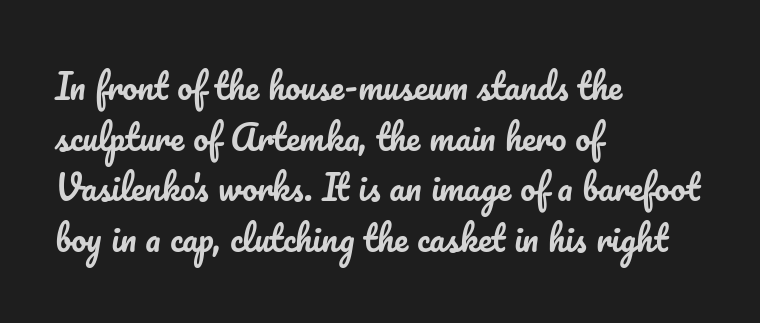
Bare-footed words on every line. All the whitespace from short lines collects on the right. The face used here is rendered with its standard letterfit.
